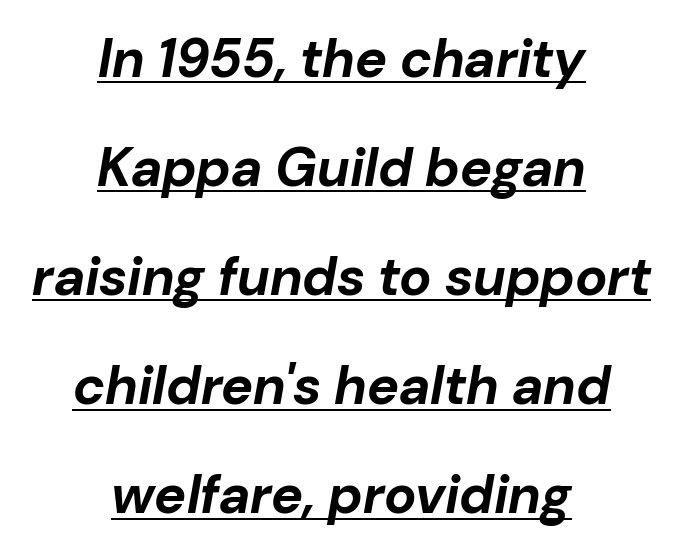
Caption: lettering with a line underneath. This sample uses plain, unmodified letter spacing. Emphasis by weight is at full strength: bold. Airy leading. Character widths vary here, with narrow letters taking less room than wide ones.
